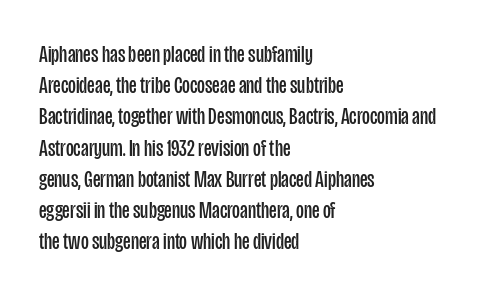
{"italic": "no", "bold": "no", "underline": "no", "align": "left", "line_spacing": "normal", "line_spacing_ratio": 1.3, "letter_spacing": "normal", "letter_spacing_em": 0.0, "glyph_px": 24}
